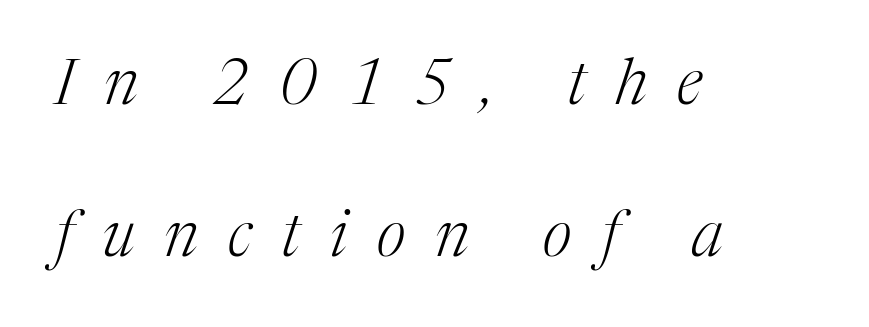
Q: Is the text bold? A: No.
Q: Is the text italic (slanted)? A: Yes, it leans right by about 17 degrees.
Q: Is the typeface a serif or a sans-serif typeface? A: Serif.
Q: Is the text underlined? A: No.
Q: How is the paragraph aligned? A: Left-aligned.
Q: Is the spacing between letters normal or unusually wide? A: Unusually wide.
Q: Is the spacing between lines tight, normal or loose? A: Loose.
Q: Width (condensed, normal, or wide)? A: Normal.
Q: Stroke contrast? A: Medium.
Q: x-height? A: Medium.
Q: Monospaced? A: No.
